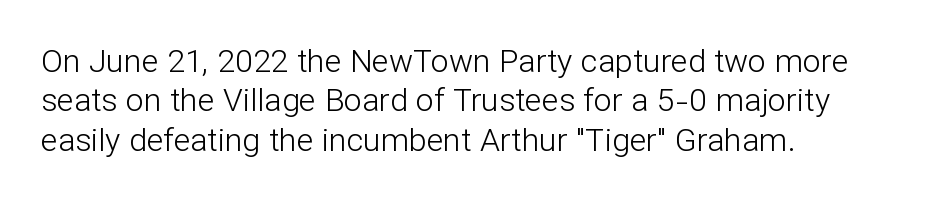
The image shows 32 px light sans-serif type, upright; set left-aligned, line spacing 1.23x, normal letter spacing, not underlined; low stroke contrast and a medium x-height.
